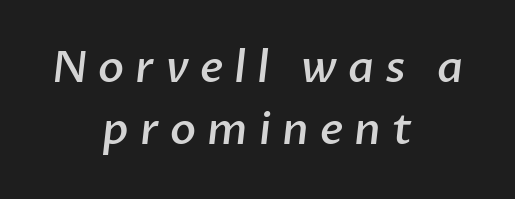
Q: Is the text bold? A: Semi-bold.
Q: Is the typeface a serif or a sans-serif typeface? A: Sans-serif.
Q: Is the text underlined? A: No.
Q: How is the paragraph aligned? A: Centered.
Q: Is the spacing between letters normal or unusually wide? A: Unusually wide.
Q: Is the spacing between lines tight, normal or loose? A: Normal.
Q: Width (condensed, normal, or wide)? A: Normal.
Q: Stroke contrast? A: Low.
Q: x-height? A: Medium.
Q: Monospaced? A: No.
